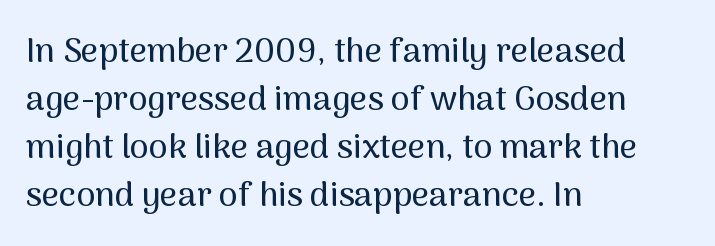
The image shows 34 px sans-serif type, upright; set left-aligned, normal line spacing (1.41x), normal letter spacing, not underlined; medium stroke contrast and a medium x-height.
